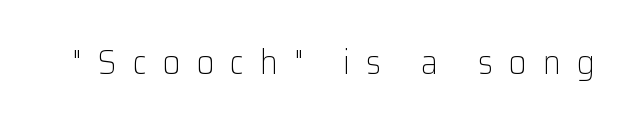
Does the lettering tilt? It doesn't — this is upright. To sum up the face: it is a sans, with no serifs. Does extra space separate the letters? Yes, quite a lot of it. Letters have the restrained weight of plain body copy at most. Check the space under the baseline: it is left empty. Spacing verdict: proportional, widths tailored to each character.
